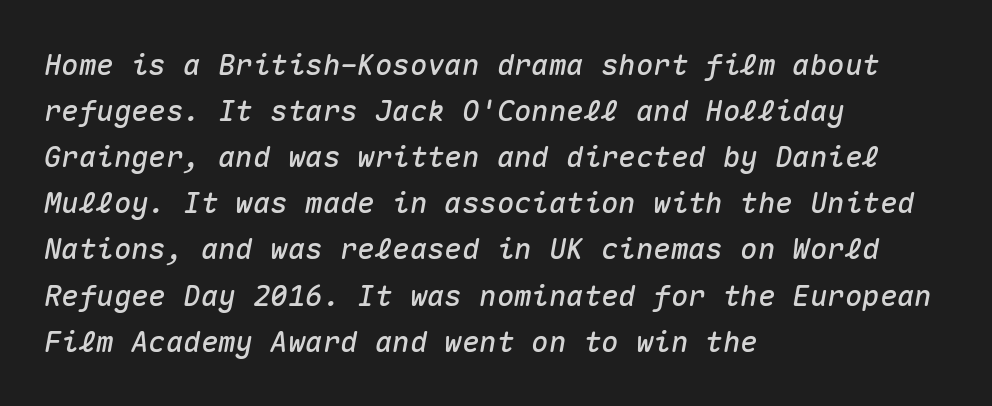
{"italic": "yes", "lean": "right", "slant_degrees": 10, "width": "normal", "stroke_contrast": "medium", "x_height": "medium", "monospaced": "yes", "underline": "no", "align": "left", "line_spacing": "normal", "line_spacing_ratio": 1.59, "letter_spacing": "normal", "letter_spacing_em": 0.0, "glyph_px": 29}
